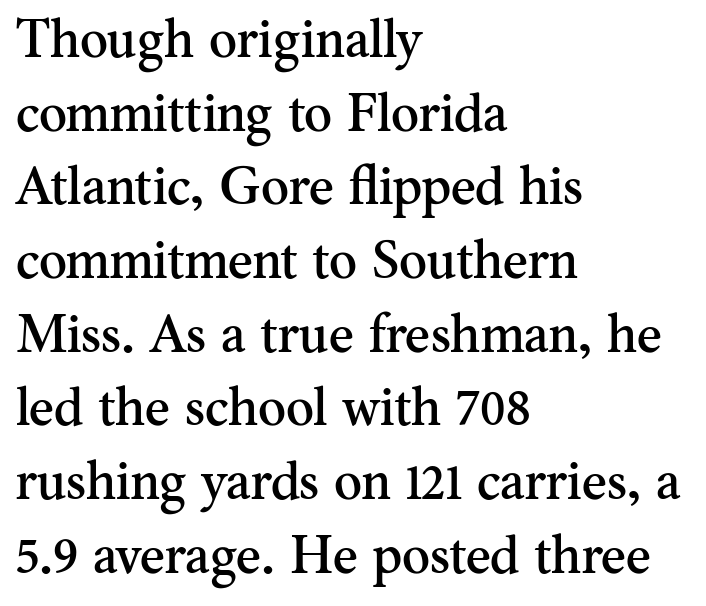
Q: Is the text italic (slanted)? A: No, it is upright.
Q: Is the typeface a serif or a sans-serif typeface? A: Serif.
Q: Is the text underlined? A: No.
Q: How is the paragraph aligned? A: Left-aligned.
Q: Is the spacing between letters normal or unusually wide? A: Normal.
Q: Is the spacing between lines tight, normal or loose? A: Normal.
Q: Width (condensed, normal, or wide)? A: Normal.
Q: Stroke contrast? A: Medium.
Q: x-height? A: Small.
Q: Monospaced? A: No.
